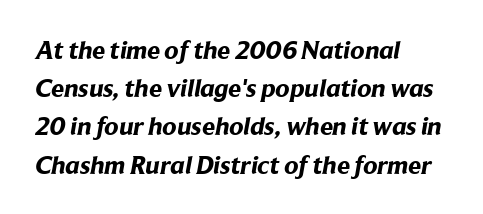
{"bold": "yes", "underline": "no", "align": "left", "line_spacing": "normal", "line_spacing_ratio": 1.47, "letter_spacing": "normal", "letter_spacing_em": 0.0, "glyph_px": 26}
